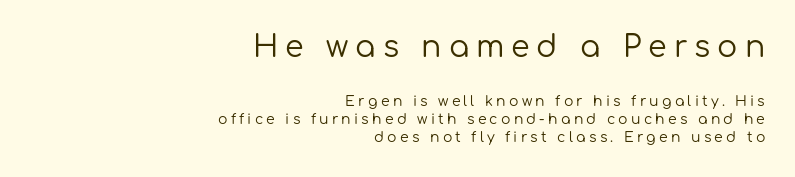
The font is comparable to plain body text, perhaps lighter. Tracking here is generous; glyphs stand well apart from one another. The rendering shrinks the type as you move from the upper chunk to the lower. Just letters on the line, the space beneath them empty. Whoever set this chose a conventional vertical rhythm. A typesetter would call this proportional, since set widths differ per character.
